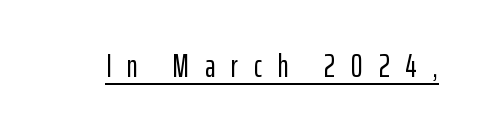
Loose tracking; the words dissolve into strings of separated letters. Italic? Not at all — the glyphs are vertical. The characters display no serif detailing; their extremities are plain. Think of a printed novel: that variable character pitch is what you see here. The lettering is marked with a stroke running underneath it.
